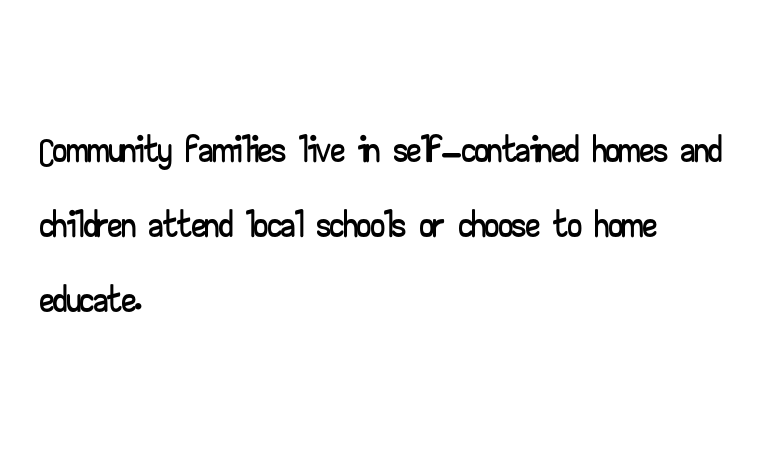
{"serif": "no", "italic": "no", "width": "wide", "stroke_contrast": "low", "x_height": "small", "monospaced": "no", "underline": "no", "align": "left", "line_spacing": "normal", "line_spacing_ratio": 1.34, "letter_spacing": "normal", "letter_spacing_em": 0.0, "glyph_px": 56}
